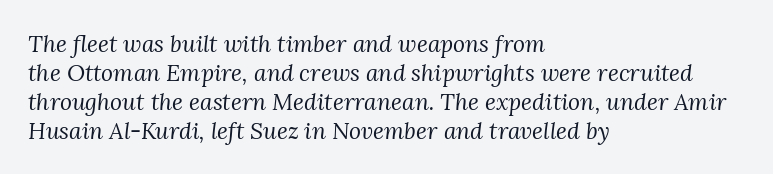
Ink coverage per letter is moderate at most. Vertical spacing — default. How are the letters spaced? Ordinarily, with no added tracking. These lines are set flush left with a ragged right edge. There's an unmistakable incline to the writing here.
